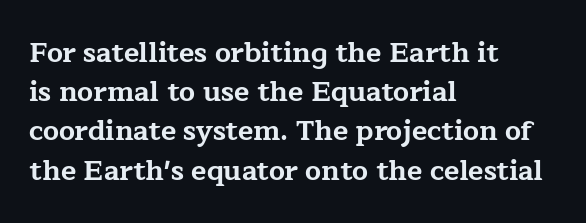
Old-style or modern, the face here clearly has serifs. The lines are quadded left. One glance says typical: line gaps are just what's usual. Emphasis by weight is at full strength: bold.
